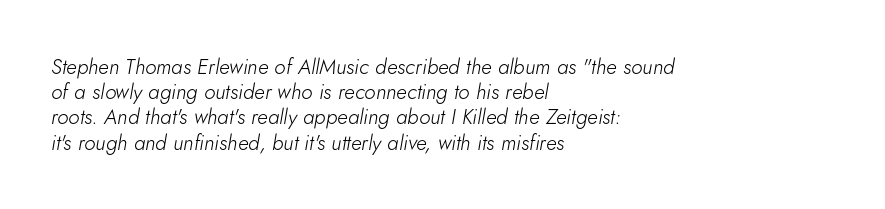
Q: Is the text bold? A: No.
Q: Is the text italic (slanted)? A: Yes, it leans right by about 5 degrees.
Q: Is the text underlined? A: No.
Q: How is the paragraph aligned? A: Left-aligned.
Q: Is the spacing between letters normal or unusually wide? A: Normal.
